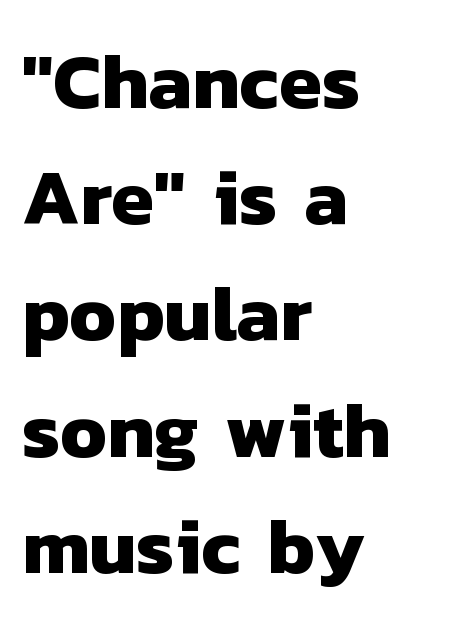
Grotesque or geometric, the face here clearly has no serifs. There is no visible air inserted between adjacent glyphs. The face used here is proportionally spaced, like ordinary book or web type. The vertical gap from one line to the next is medium.
